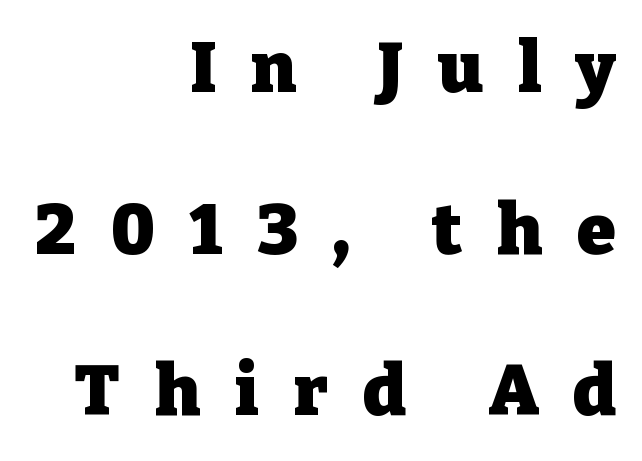
{"serif": "yes", "italic": "no", "bold": "yes", "weight": "heavy", "width": "normal", "stroke_contrast": "low", "x_height": "medium", "monospaced": "no", "underline": "no", "align": "right", "line_spacing": "loose", "line_spacing_ratio": 2.31, "letter_spacing": "wide", "letter_spacing_em": 0.5, "glyph_px": 70}
